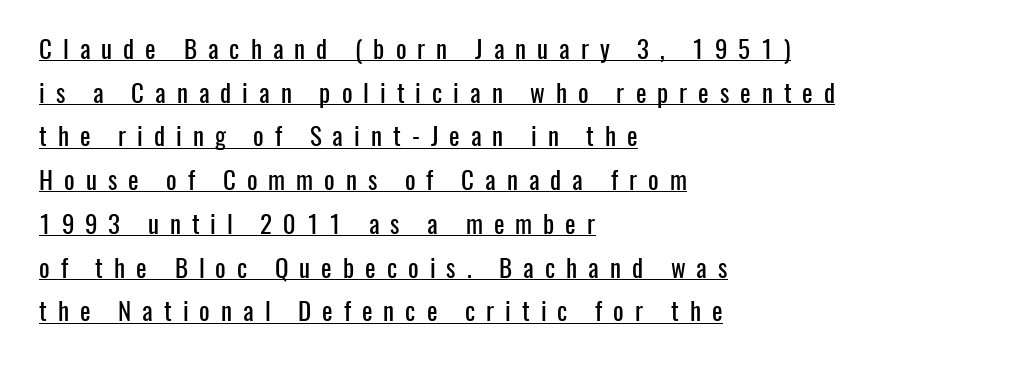
{"italic": "no", "underline": "yes", "align": "left", "line_spacing_ratio": 1.75, "letter_spacing": "wide", "letter_spacing_em": 0.44, "glyph_px": 25}
